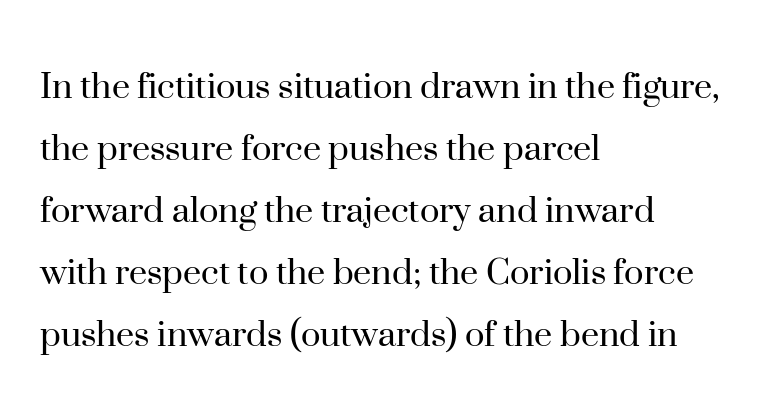
Q: Is the text bold? A: No.
Q: Is the text italic (slanted)? A: No, it is upright.
Q: Is the typeface a serif or a sans-serif typeface? A: Serif.
Q: Is the text underlined? A: No.
Q: How is the paragraph aligned? A: Left-aligned.
Q: Is the spacing between letters normal or unusually wide? A: Normal.
Q: Is the spacing between lines tight, normal or loose? A: Normal.
Q: Width (condensed, normal, or wide)? A: Normal.
Q: Stroke contrast? A: High.
Q: x-height? A: Small.
Q: Monospaced? A: No.
